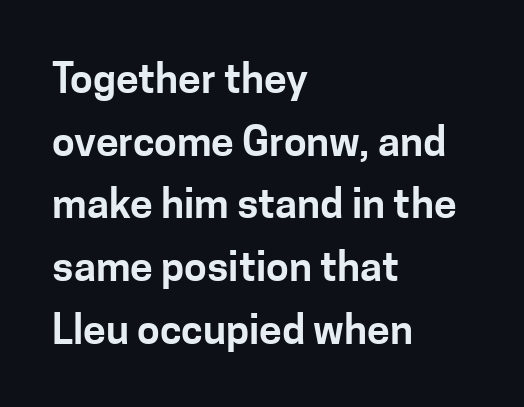
{"serif": "no", "italic": "no", "width": "normal", "stroke_contrast": "low", "x_height": "medium", "monospaced": "no", "underline": "no", "align": "left", "line_spacing": "normal", "line_spacing_ratio": 1.53, "letter_spacing": "normal", "letter_spacing_em": 0.0, "glyph_px": 41}
